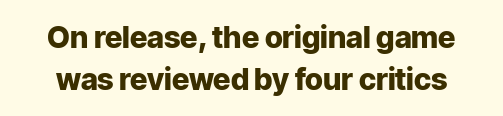
Each letter keeps its own natural width here, so spacing adapts to shape. You could call the tracking neutral — neither tight nor loose. Letterform terminals end flat and unadorned throughout the passage. Italic? Not at all — the glyphs are vertical. Emphasis by weight is at full strength: bold.
